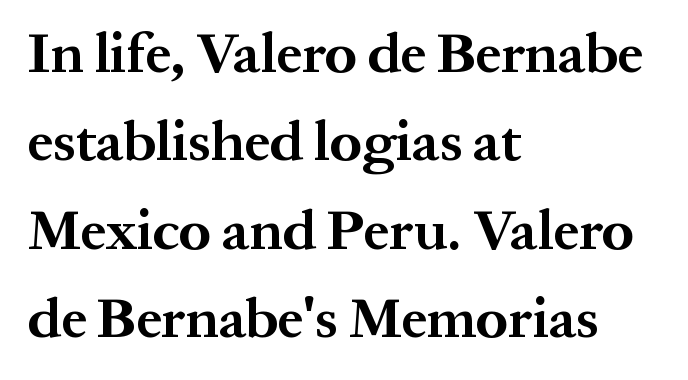
The image shows 57 px bold serif type, upright; set left-aligned, normal line spacing (1.55x), normal letter spacing, not underlined; medium stroke contrast and a medium x-height.
